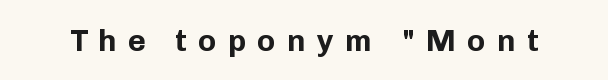
Typographically, this falls in the sans-serif category. Character widths vary here, with narrow letters taking less room than wide ones. The type sits square on the baseline with zero lean. Compared with typical body copy, the letter spacing here is much looser. Letters rest on an invisible, unmarked baseline. Summary of weight: heavy, a full bold.
